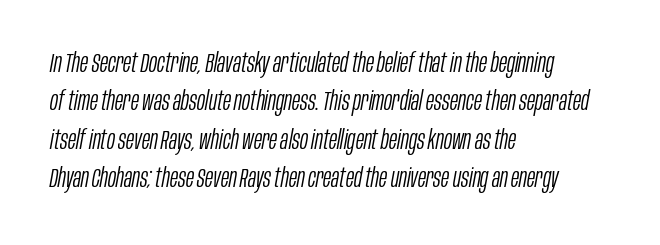
{"italic": "yes", "lean": "right", "slant_degrees": 10, "bold": "no", "underline": "no", "align": "left", "line_spacing": "normal", "line_spacing_ratio": 1.42, "letter_spacing": "normal", "letter_spacing_em": 0.0, "glyph_px": 27}
